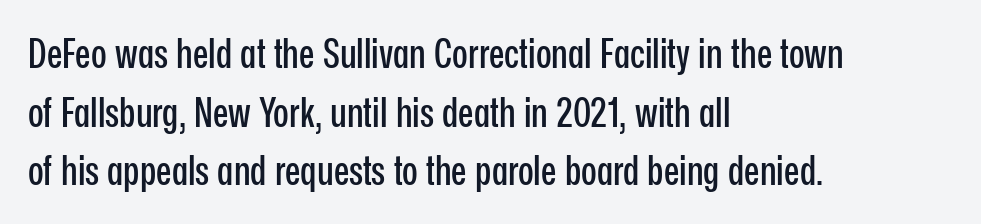
Q: Is the text italic (slanted)? A: No, it is upright.
Q: Is the typeface a serif or a sans-serif typeface? A: Sans-serif.
Q: Is the text underlined? A: No.
Q: How is the paragraph aligned? A: Left-aligned.
Q: Is the spacing between letters normal or unusually wide? A: Normal.
Q: Is the spacing between lines tight, normal or loose? A: Normal.
Q: Width (condensed, normal, or wide)? A: Condensed.
Q: Stroke contrast? A: Low.
Q: x-height? A: Medium.
Q: Monospaced? A: No.
